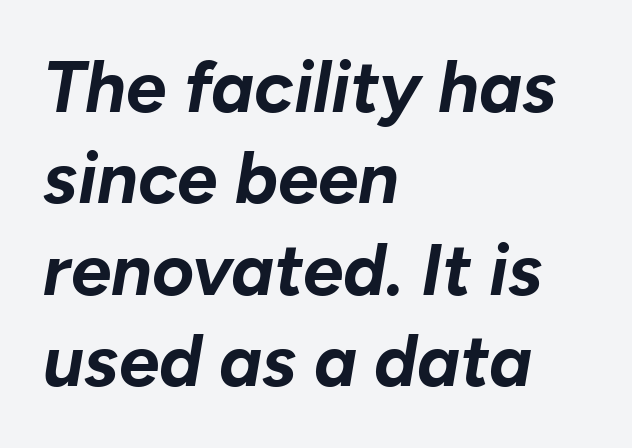
Q: Is the text bold? A: Yes.
Q: Is the text italic (slanted)? A: Yes, it leans right by about 10 degrees.
Q: Is the text underlined? A: No.
Q: How is the paragraph aligned? A: Left-aligned.
Q: Is the spacing between letters normal or unusually wide? A: Normal.
Q: Is the spacing between lines tight, normal or loose? A: Normal.
Q: Width (condensed, normal, or wide)? A: Normal.
Q: Stroke contrast? A: Low.
Q: x-height? A: Medium.
Q: Monospaced? A: No.
